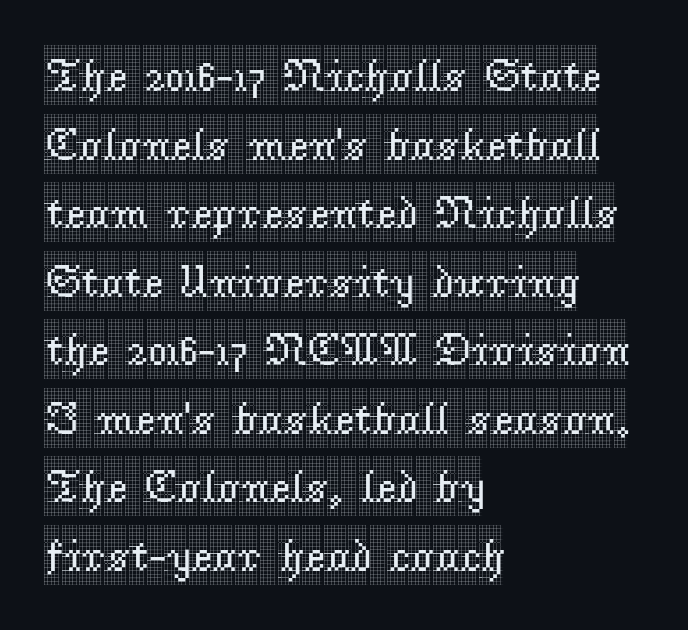
Compared with typical body copy, the letter spacing here is the same. The rendering uses natural spacing where letterforms have individual widths. The characters display serif detailing at their extremities. Which margin do the lines hug? The left one — the right edge is uneven. Quick note: not italic, upright.
